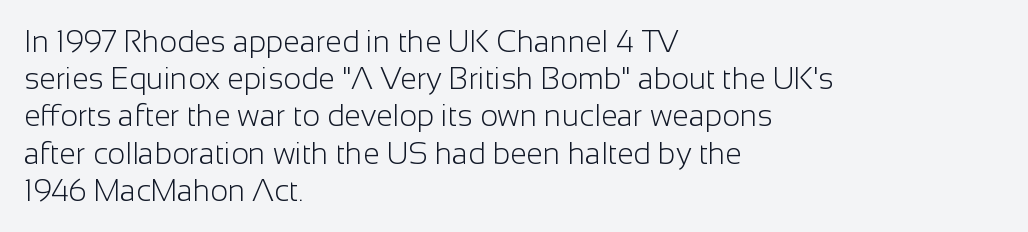
The image shows 30 px light sans-serif type, upright; set left-aligned, line spacing 1.24x, normal letter spacing, not underlined; low stroke contrast and a medium x-height.
